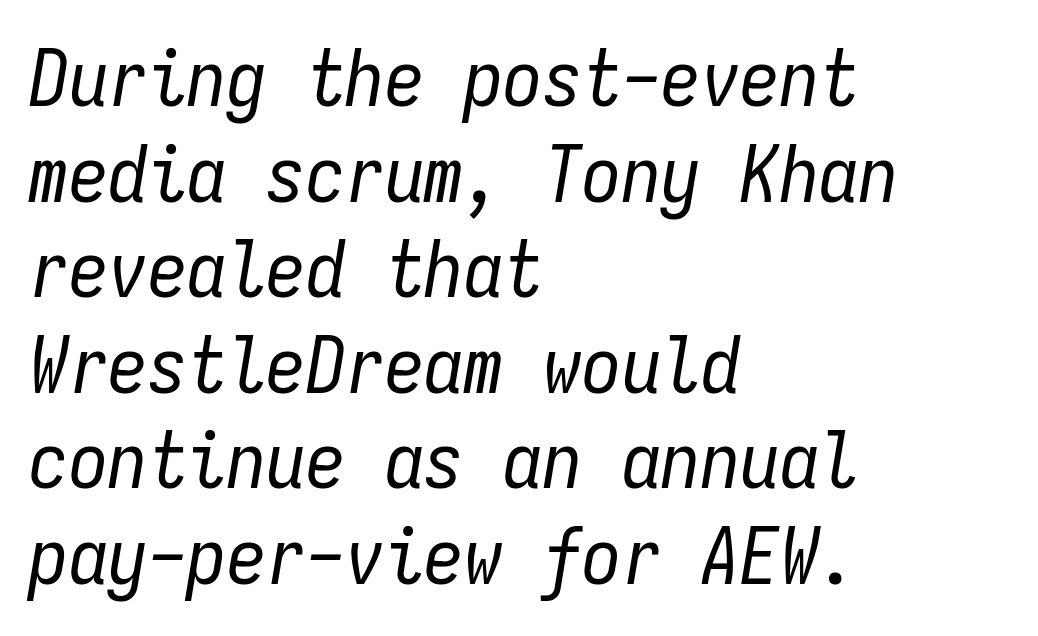
{"italic": "yes", "lean": "right", "slant_degrees": 9, "bold": "no", "weight": "regular", "width": "condensed", "stroke_contrast": "low", "x_height": "medium", "monospaced": "yes", "underline": "no", "align": "left", "line_spacing_ratio": 1.21, "letter_spacing": "normal", "letter_spacing_em": 0.0, "glyph_px": 79}
